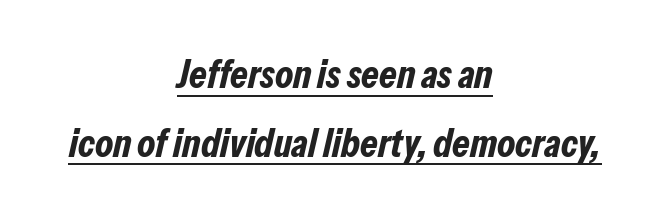
Is the letter spacing exaggerated? No — it looks like the ordinary default. You'd pick this weight for a headline — it's a proper bold. Yep, that's italic — everything's leaning. A typesetter would call this proportional, since set widths differ per character. The specimen includes a rule beneath the text block's lines. Which margin do the lines hug? Neither — every line sits in the middle.
